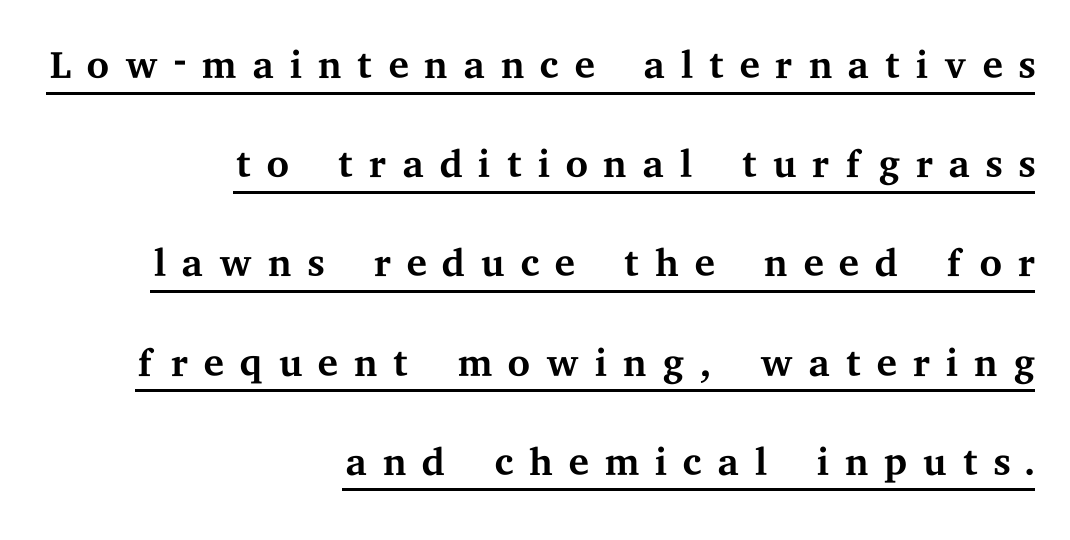
The setting favours the right margin, as signatures and pull-quotes sometimes do. Old-style or modern, the face here clearly has serifs. A typographer would call this underscored text. The cut favours lightness, reaching ordinary text weight at its darkest.
